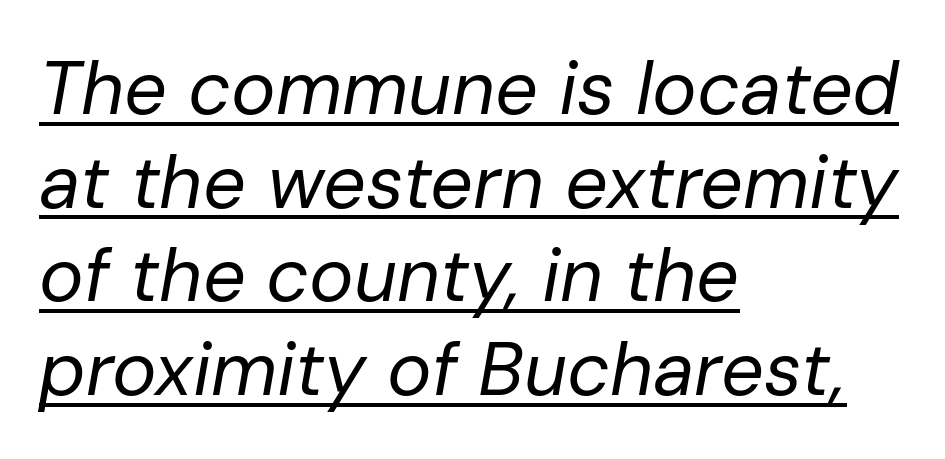
The image shows 75 px regular-weight type, italic (leaning right); set left-aligned, normal line spacing (1.25x), normal letter spacing, underlined; low stroke contrast and a medium x-height.
